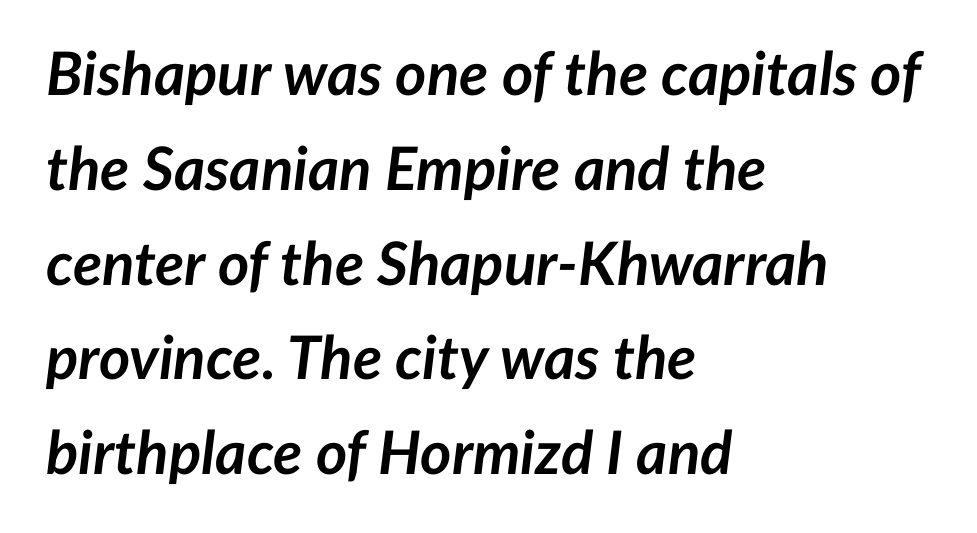
The image shows 60 px semibold type, italic (leaning right); set left-aligned, normal line spacing (1.58x), normal letter spacing, not underlined; low stroke contrast and a medium x-height.
